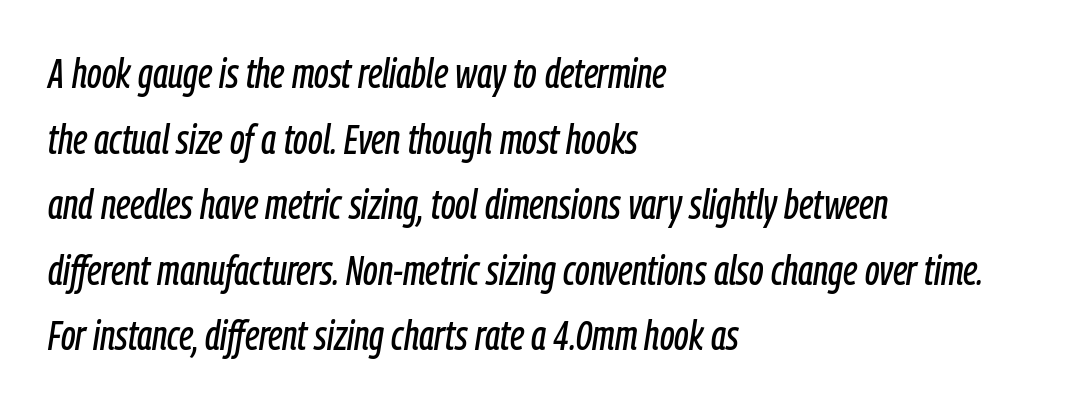
The image shows 41 px condensed type, italic (leaning right); set left-aligned, normal line spacing (1.6x), normal letter spacing, not underlined; low stroke contrast and a medium x-height.
